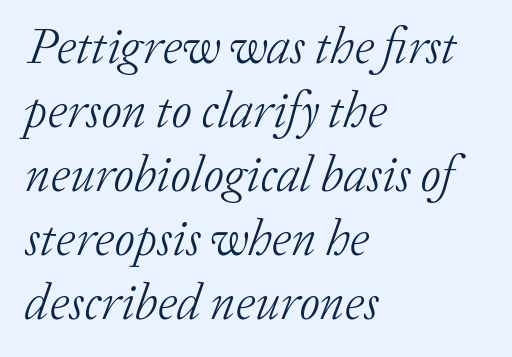
This is oblique type, the kind used for emphasis or titles. The typeface has the unassuming heft of standard copy or less. Between one letter and the next there's only the usual sliver of space. Each letter keeps its own natural width here, so spacing adapts to shape. Vertically, the passage feels balanced, rows spaced as you'd expect.
